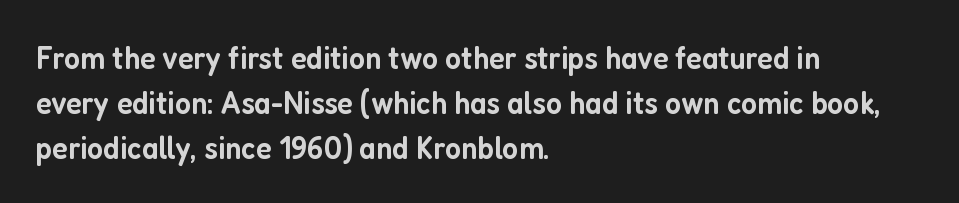
{"serif": "no", "italic": "no", "bold": "semi", "weight": "semibold", "width": "condensed", "stroke_contrast": "low", "x_height": "medium", "monospaced": "no", "underline": "no", "align": "left", "line_spacing": "normal", "line_spacing_ratio": 1.36, "letter_spacing": "normal", "letter_spacing_em": 0.0, "glyph_px": 33}
